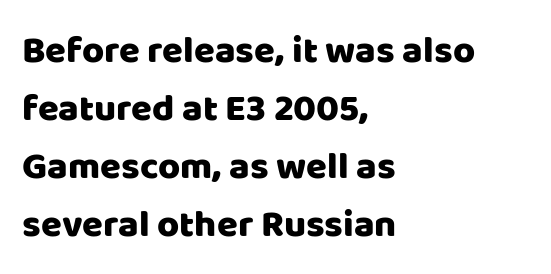
The image shows 38 px sans-serif type, upright; set left-aligned, normal line spacing (1.53x), normal letter spacing, not underlined; low stroke contrast and a large x-height.
